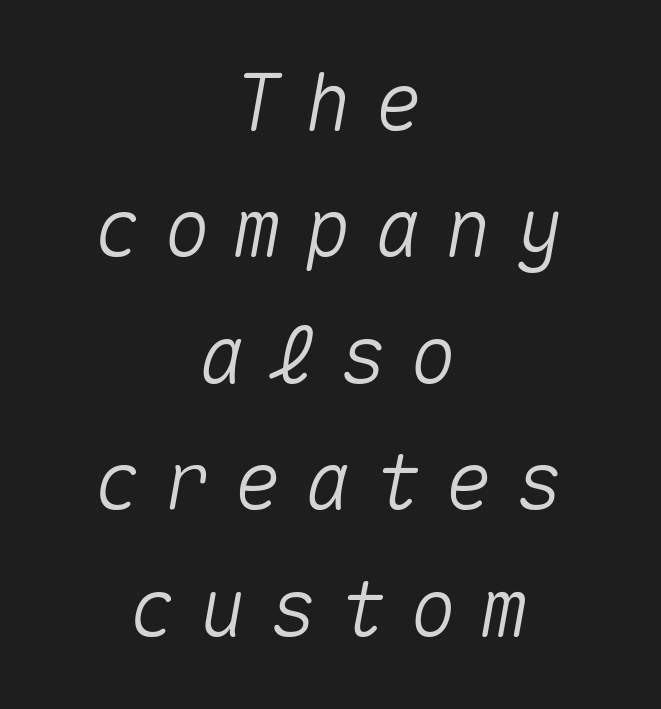
{"italic": "yes", "lean": "right", "slant_degrees": 10, "width": "normal", "stroke_contrast": "medium", "x_height": "medium", "monospaced": "yes", "underline": "no", "align": "center", "line_spacing": "normal", "line_spacing_ratio": 1.6, "letter_spacing": "wide", "letter_spacing_em": 0.29, "glyph_px": 79}
